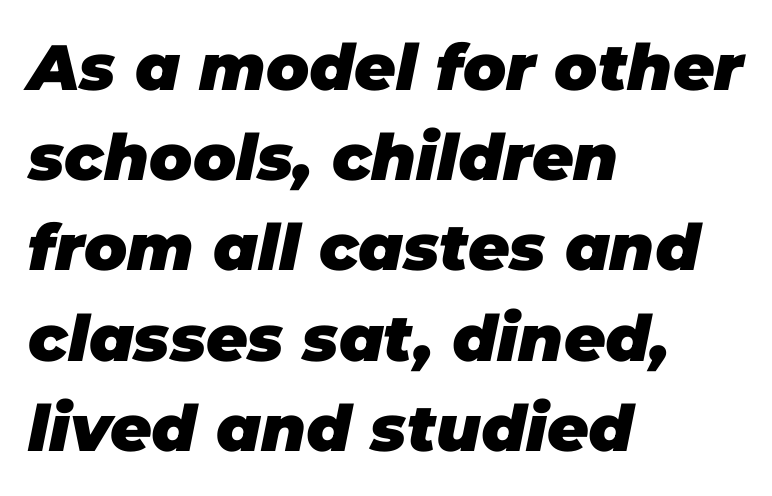
{"italic": "yes", "lean": "right", "slant_degrees": 11, "bold": "yes", "weight": "heavy", "width": "normal", "stroke_contrast": "low", "x_height": "large", "monospaced": "no", "underline": "no", "align": "left", "line_spacing": "normal", "line_spacing_ratio": 1.41, "letter_spacing": "normal", "letter_spacing_em": 0.0, "glyph_px": 64}
